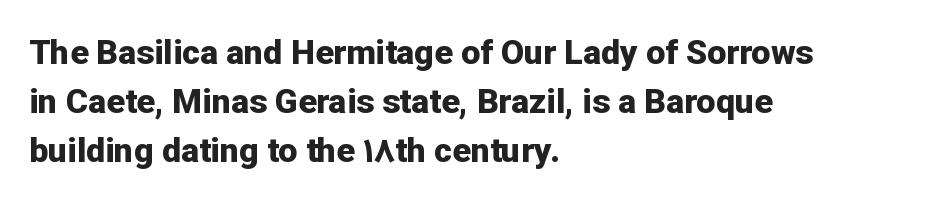
The image shows 34 px bold sans-serif type, upright; set left-aligned, normal line spacing (1.44x), normal letter spacing, not underlined; low stroke contrast and a medium x-height.
